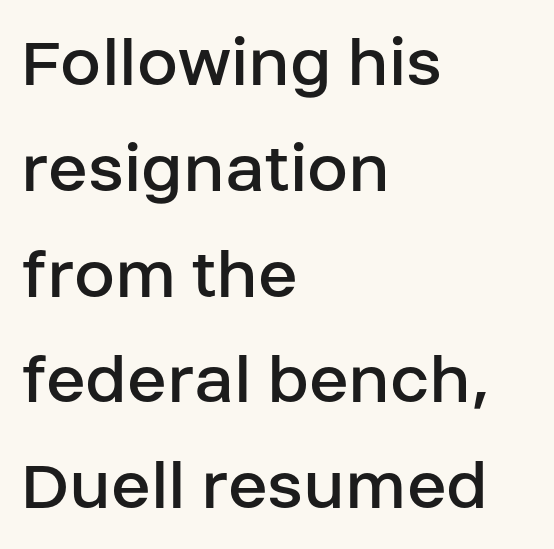
Q: Is the text bold? A: No.
Q: Is the text italic (slanted)? A: No, it is upright.
Q: Is the typeface a serif or a sans-serif typeface? A: Sans-serif.
Q: Is the text underlined? A: No.
Q: How is the paragraph aligned? A: Left-aligned.
Q: Is the spacing between letters normal or unusually wide? A: Normal.
Q: Is the spacing between lines tight, normal or loose? A: Normal.
Q: Width (condensed, normal, or wide)? A: Normal.
Q: Stroke contrast? A: Low.
Q: x-height? A: Large.
Q: Monospaced? A: No.
